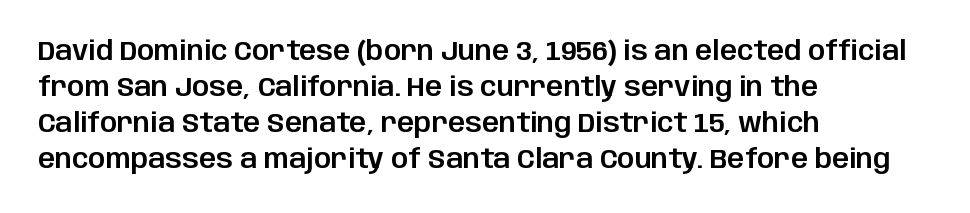
Vertically, the passage feels balanced, rows spaced as you'd expect. The face used here is rendered with its standard letterfit. The words here are not underlined. Posture: straight, roman, zero tilt.
